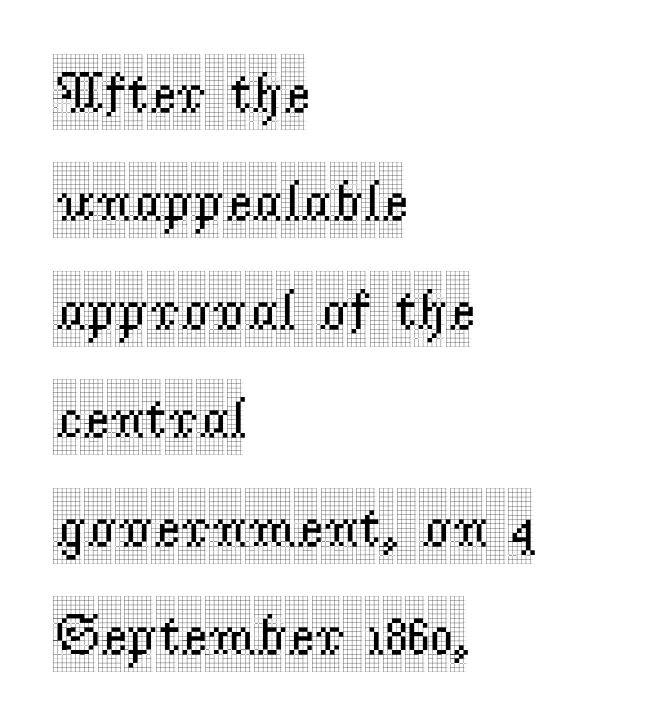
The image shows 58 px condensed serif type, upright; set left-aligned, line spacing 1.87x, normal letter spacing, not underlined; a large x-height.
